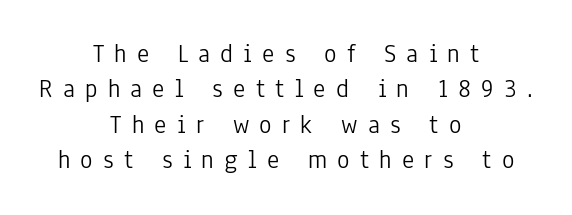
{"italic": "no", "bold": "no", "underline": "no", "align": "center", "line_spacing": "normal", "line_spacing_ratio": 1.36, "letter_spacing": "wide", "letter_spacing_em": 0.39, "glyph_px": 26}
